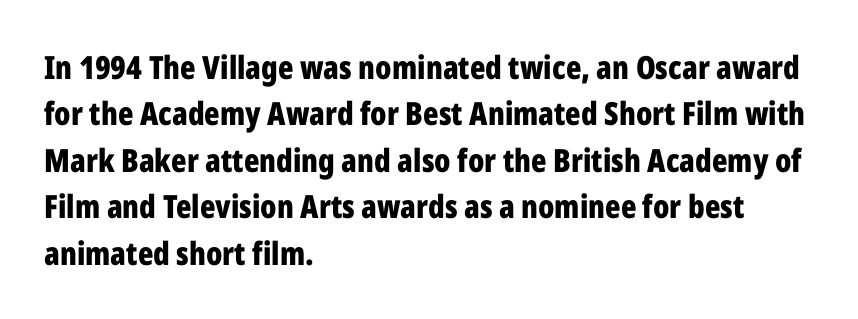
Q: Is the text bold? A: Yes.
Q: Is the text italic (slanted)? A: No, it is upright.
Q: Is the typeface a serif or a sans-serif typeface? A: Sans-serif.
Q: Is the text underlined? A: No.
Q: How is the paragraph aligned? A: Left-aligned.
Q: Is the spacing between letters normal or unusually wide? A: Normal.
Q: Is the spacing between lines tight, normal or loose? A: Normal.
Q: Width (condensed, normal, or wide)? A: Condensed.
Q: Stroke contrast? A: Low.
Q: x-height? A: Medium.
Q: Monospaced? A: No.
